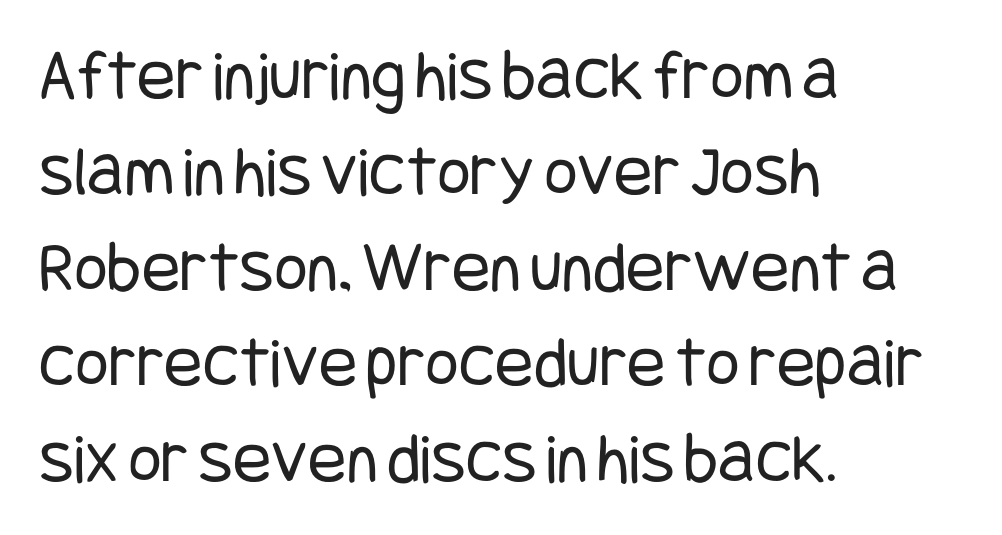
{"serif": "no", "italic": "no", "bold": "no", "weight": "regular", "width": "condensed", "stroke_contrast": "low", "x_height": "large", "underline": "no", "align": "left", "line_spacing": "normal", "line_spacing_ratio": 1.33, "letter_spacing": "normal", "letter_spacing_em": 0.0, "glyph_px": 72}
